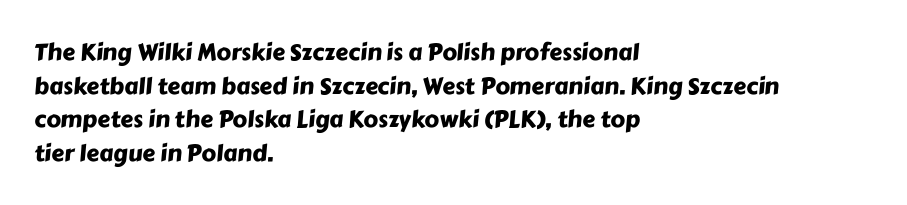
The image shows 23 px text type; set left-aligned, normal line spacing (1.46x), normal letter spacing, not underlined.
